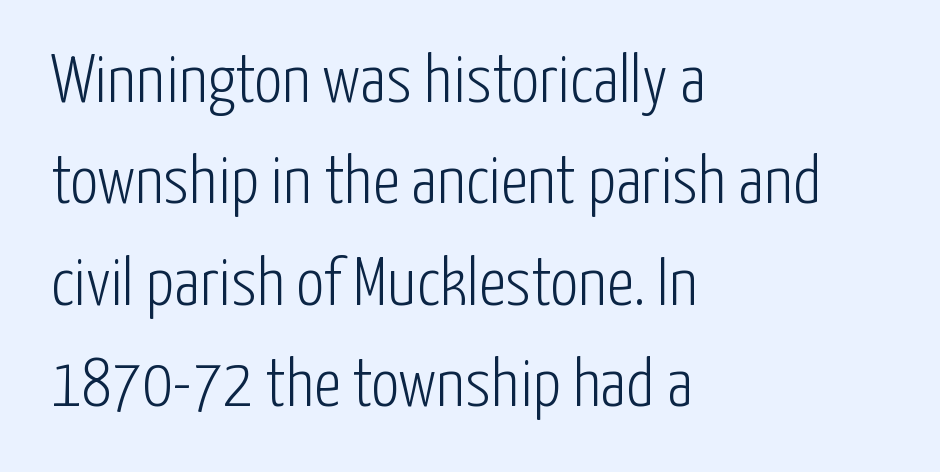
{"serif": "no", "italic": "no", "bold": "no", "weight": "light", "width": "condensed", "stroke_contrast": "low", "x_height": "medium", "monospaced": "no", "underline": "no", "align": "left", "line_spacing": "normal", "line_spacing_ratio": 1.47, "letter_spacing": "normal", "letter_spacing_em": 0.0, "glyph_px": 69}
